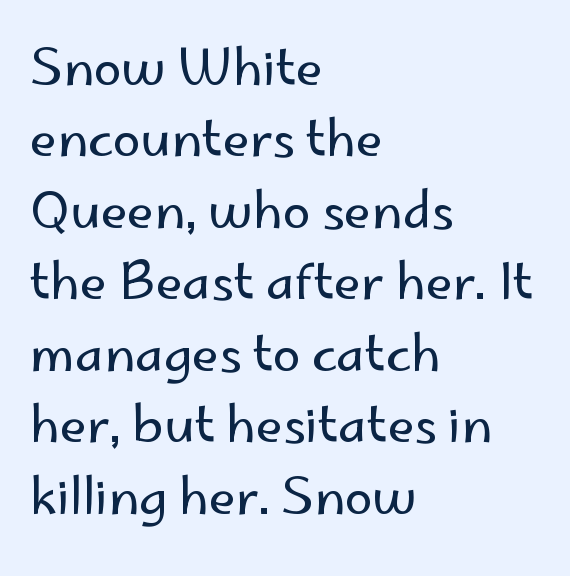
{"serif": "no", "italic": "no", "bold": "no", "weight": "regular", "width": "normal", "stroke_contrast": "low", "x_height": "small", "monospaced": "no", "underline": "no", "align": "left", "line_spacing": "normal", "line_spacing_ratio": 1.43, "letter_spacing": "normal", "letter_spacing_em": 0.0, "glyph_px": 50}
